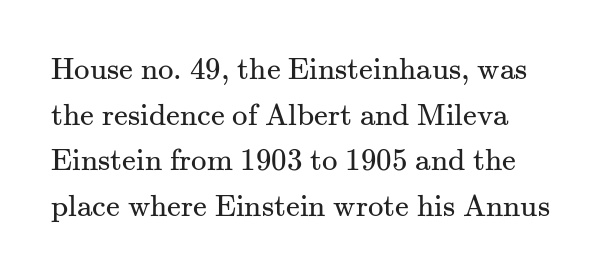
Q: Is the text bold? A: No.
Q: Is the text italic (slanted)? A: No, it is upright.
Q: Is the typeface a serif or a sans-serif typeface? A: Serif.
Q: Is the text underlined? A: No.
Q: How is the paragraph aligned? A: Left-aligned.
Q: Is the spacing between letters normal or unusually wide? A: Normal.
Q: Is the spacing between lines tight, normal or loose? A: Normal.
Q: Width (condensed, normal, or wide)? A: Normal.
Q: Stroke contrast? A: Medium.
Q: x-height? A: Small.
Q: Monospaced? A: No.
